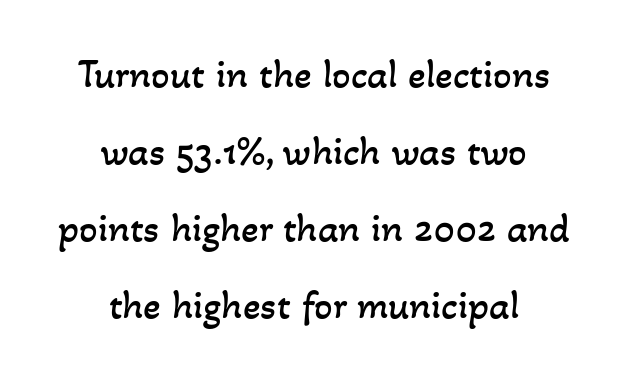
{"bold": "no", "weight": "regular", "width": "normal", "stroke_contrast": "low", "x_height": "small", "monospaced": "no", "underline": "no", "align": "center", "line_spacing_ratio": 1.88, "letter_spacing": "normal", "letter_spacing_em": 0.0, "glyph_px": 41}
